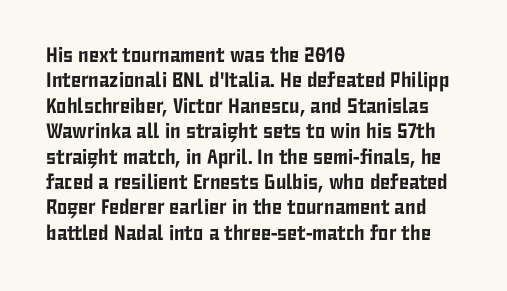
Short and long lines alike share a common starting point at left. Letters rest on an invisible, unmarked baseline. No extra tracking has been applied to these lines. Is there any slant? The stems are plumb.
